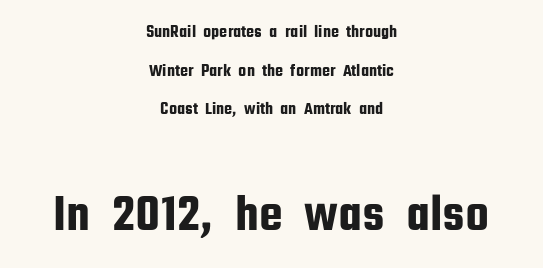
{"serif": "no", "italic": "no", "width": "condensed", "stroke_contrast": "low", "x_height": "medium", "monospaced": "no", "underline": "no", "align": "center", "line_spacing": "loose", "line_spacing_ratio": 2.14, "letter_spacing": "normal", "letter_spacing_em": 0.0, "larger_block": "second", "size_ratio": 2.94, "glyph_px": 53}
